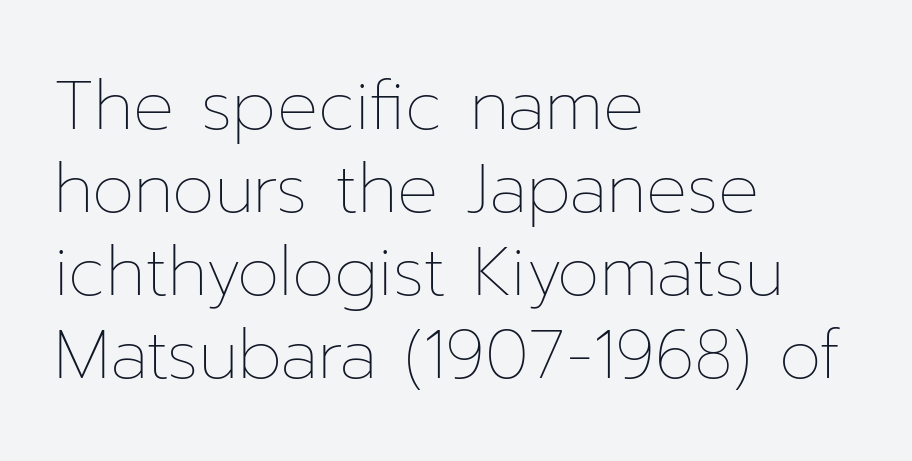
Q: Is the text bold? A: No.
Q: Is the text italic (slanted)? A: No, it is upright.
Q: Is the text underlined? A: No.
Q: How is the paragraph aligned? A: Left-aligned.
Q: Is the spacing between letters normal or unusually wide? A: Normal.
Q: Width (condensed, normal, or wide)? A: Normal.
Q: Stroke contrast? A: Low.
Q: x-height? A: Medium.
Q: Monospaced? A: No.
